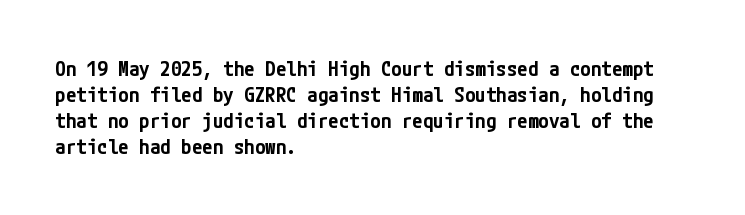
{"italic": "no", "bold": "semi", "underline": "no", "align": "left", "line_spacing_ratio": 1.24, "letter_spacing": "normal", "letter_spacing_em": 0.0, "glyph_px": 21}
